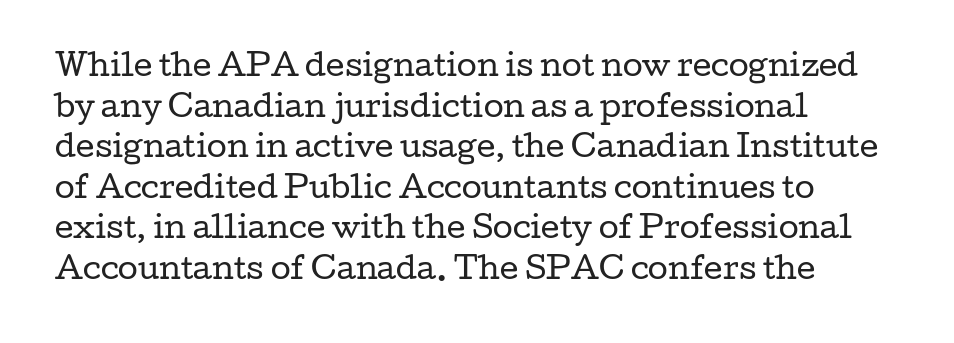
{"serif": "yes", "italic": "no", "bold": "no", "weight": "regular", "width": "wide", "stroke_contrast": "low", "x_height": "medium", "monospaced": "no", "underline": "no", "align": "left", "line_spacing": "normal", "line_spacing_ratio": 1.4, "letter_spacing": "normal", "letter_spacing_em": 0.0, "glyph_px": 29}
